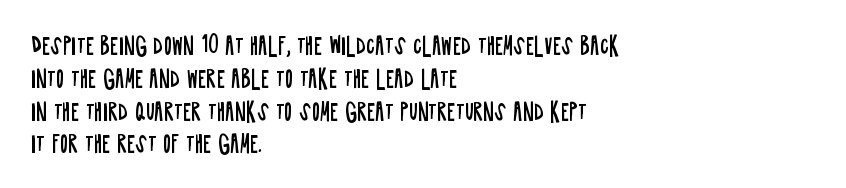
{"italic": "no", "bold": "no", "underline": "no", "align": "left", "line_spacing": "normal", "line_spacing_ratio": 1.49, "letter_spacing": "normal", "letter_spacing_em": 0.0, "glyph_px": 22}
